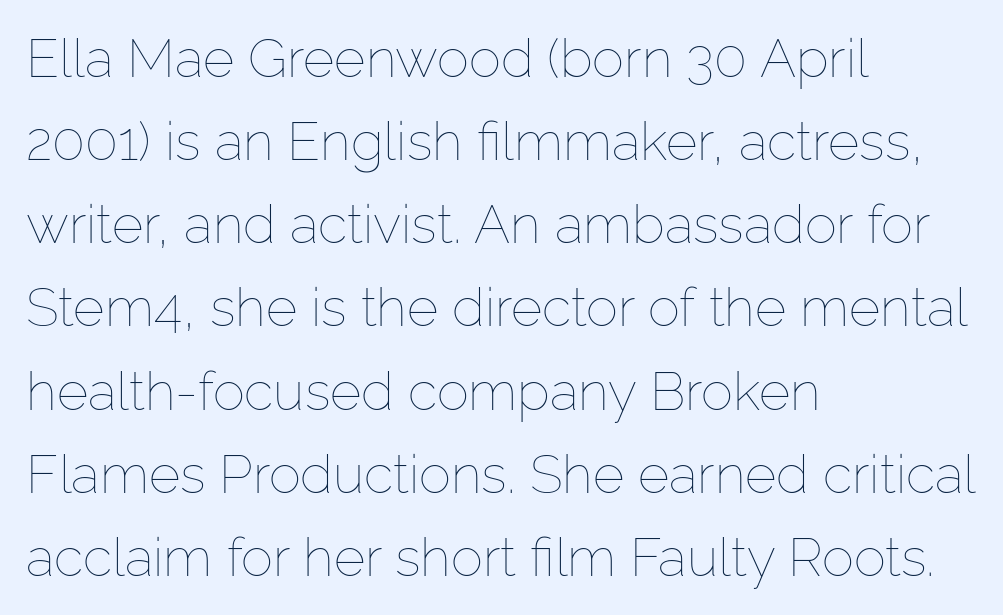
If you drew a ruler down the left edge, every line would touch it. Underlining? Definitely not there. Each stroke keeps to a modest, everyday thickness or less. Students, observe: this is what conventionally led text looks like. Each word holds together tightly as a unit, with standard inter-letter gaps. Ordinary non-slanted type is in use.
